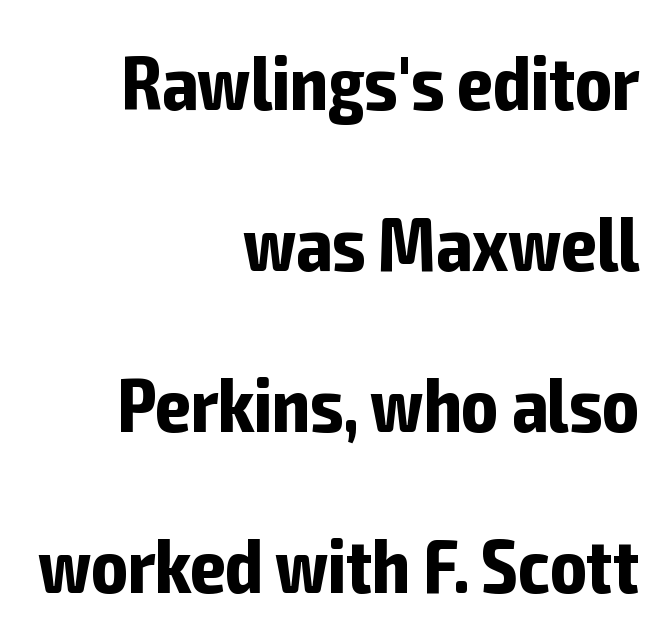
Quick note: underline off. This block would shrink considerably if given ordinary leading; it's expanded now. Nope, not italic — everything's standing straight. No extra tracking has been applied to these lines. This is sans-serif lettering, the kind often seen on screens and signage. Reading down the block, your eye finds every line finishing at a fixed right position.
